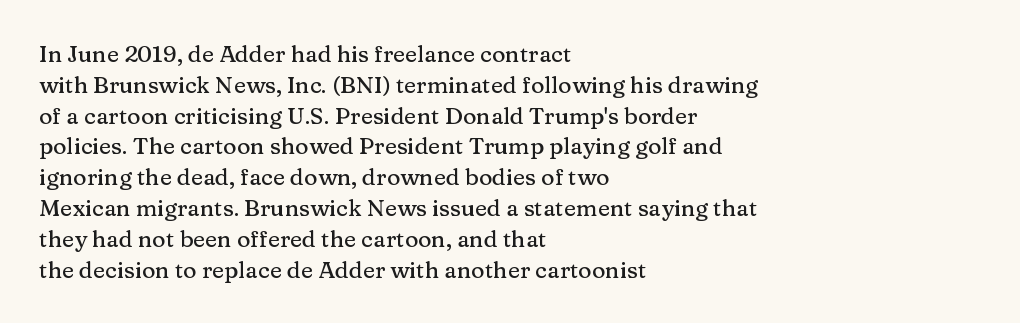
Q: Is the text italic (slanted)? A: No, it is upright.
Q: Is the text underlined? A: No.
Q: How is the paragraph aligned? A: Left-aligned.
Q: Is the spacing between letters normal or unusually wide? A: Normal.
Q: Is the spacing between lines tight, normal or loose? A: Normal.
